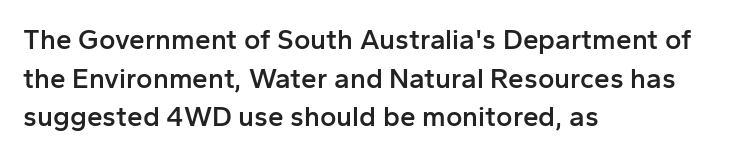
Varying glyph widths throughout — classic text-font behaviour. These lines are set flush left with a ragged right edge. The baseline area is clear. Semibold letterforms, between regular and bold. Notice how the stems are strictly vertical — no italics here. No feet cap the strokes, marking this as sans-serif type.
